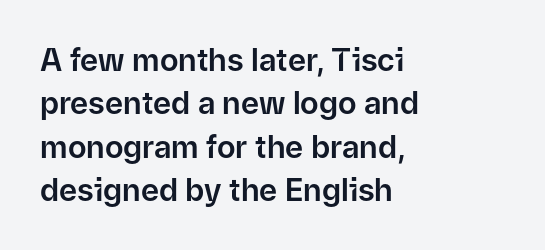
The image shows 31 px sans-serif type, upright; set left-aligned, normal line spacing (1.4x), normal letter spacing, not underlined; low stroke contrast and a medium x-height.
